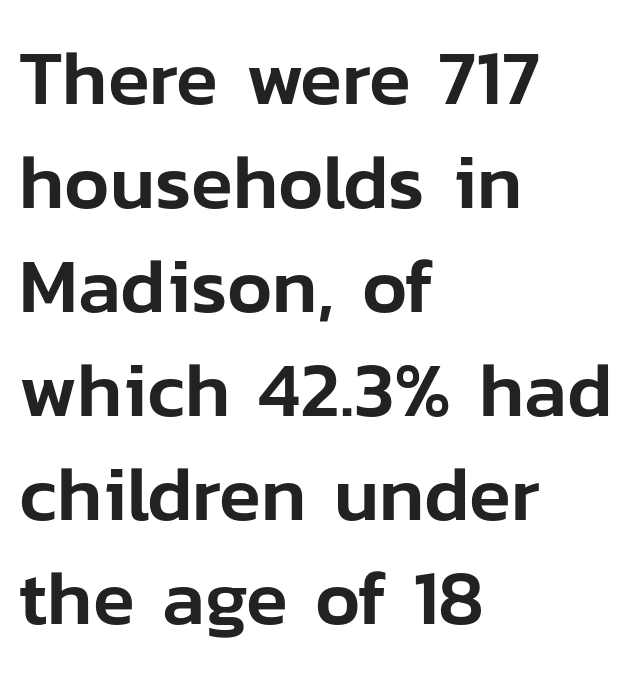
{"serif": "no", "italic": "no", "width": "normal", "stroke_contrast": "low", "x_height": "medium", "monospaced": "no", "underline": "no", "align": "left", "line_spacing": "normal", "line_spacing_ratio": 1.35, "letter_spacing": "normal", "letter_spacing_em": 0.0, "glyph_px": 77}
